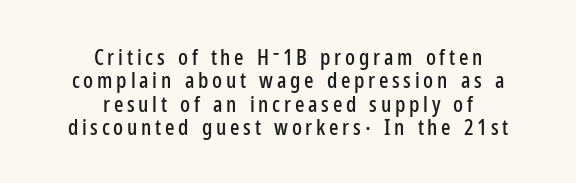
The image shows 22 px text type, upright; set centered, tight line spacing (1.06x), not underlined.
